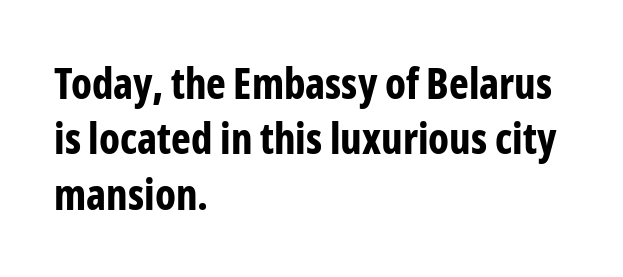
The image shows 42 px bold, condensed sans-serif type, upright; set left-aligned, normal line spacing (1.32x), normal letter spacing, not underlined; low stroke contrast and a medium x-height.
